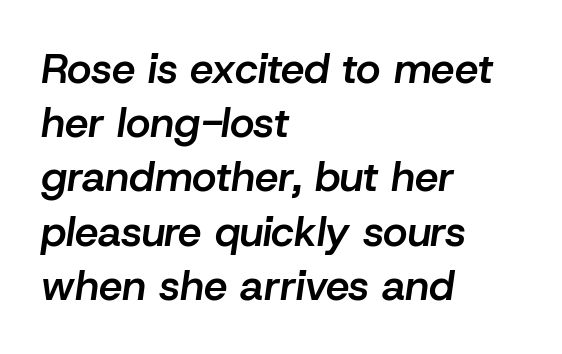
{"italic": "yes", "lean": "right", "slant_degrees": 8, "bold": "semi", "weight": "semibold", "width": "normal", "stroke_contrast": "low", "x_height": "medium", "monospaced": "no", "underline": "no", "align": "left", "line_spacing": "normal", "line_spacing_ratio": 1.29, "letter_spacing": "normal", "letter_spacing_em": 0.0, "glyph_px": 42}
